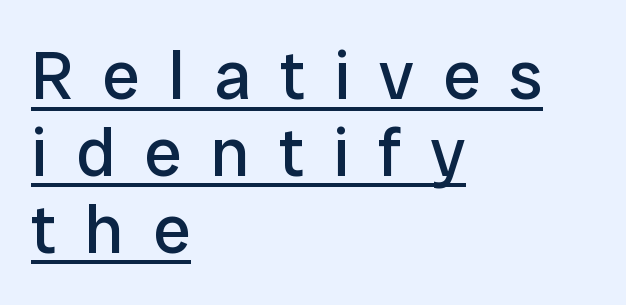
Q: Is the text bold? A: No.
Q: Is the text italic (slanted)? A: No, it is upright.
Q: Is the typeface a serif or a sans-serif typeface? A: Sans-serif.
Q: Is the text underlined? A: Yes.
Q: How is the paragraph aligned? A: Left-aligned.
Q: Is the spacing between letters normal or unusually wide? A: Unusually wide.
Q: Is the spacing between lines tight, normal or loose? A: Tight.
Q: Width (condensed, normal, or wide)? A: Normal.
Q: Stroke contrast? A: Low.
Q: x-height? A: Medium.
Q: Monospaced? A: No.
